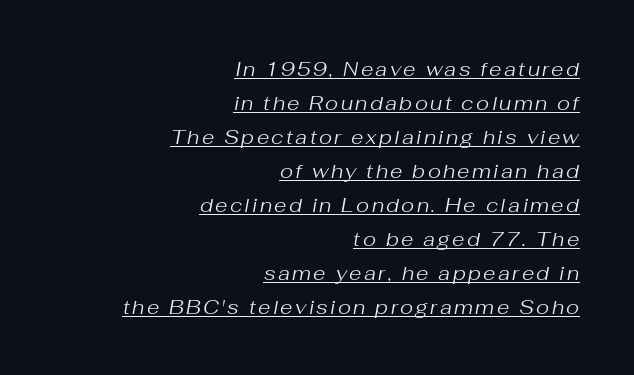
The image shows 20 px text type, italic (leaning right); set right-aligned, normal line spacing (1.7x), underlined.
